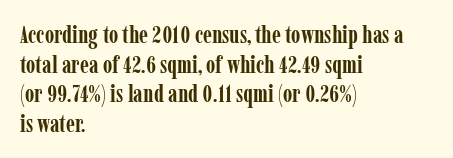
Nobody drew a line under any word here. The lettering stays uniformly vertical, giving the passage a roman look. Each word holds together tightly as a unit, with standard inter-letter gaps. A student would call this left alignment; a typographer would say flush left, rag right. Typographic density is high because the face is bold.
